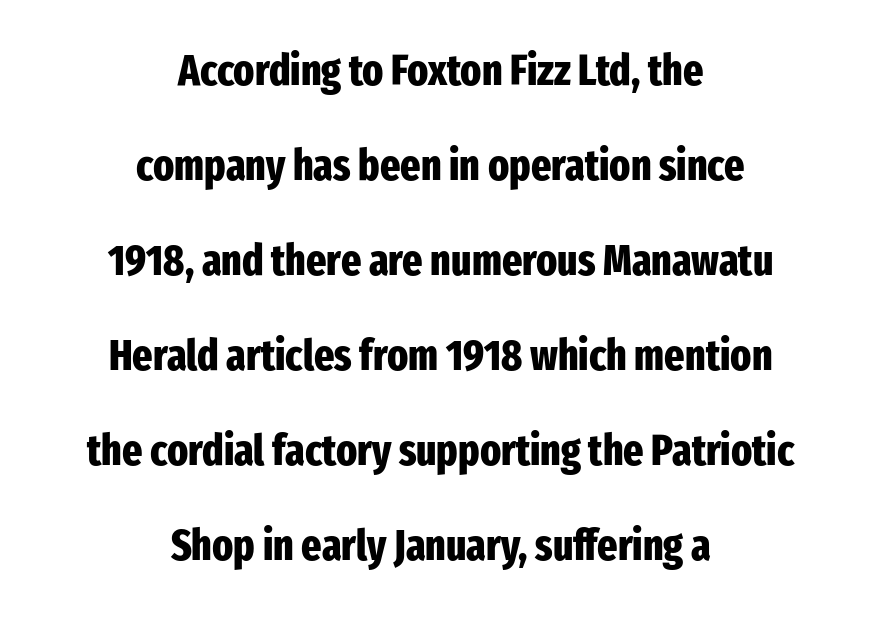
{"serif": "no", "italic": "no", "bold": "yes", "weight": "heavy", "width": "condensed", "stroke_contrast": "low", "x_height": "medium", "monospaced": "no", "underline": "no", "align": "center", "line_spacing": "loose", "line_spacing_ratio": 2.21, "letter_spacing": "normal", "letter_spacing_em": 0.0, "glyph_px": 43}
